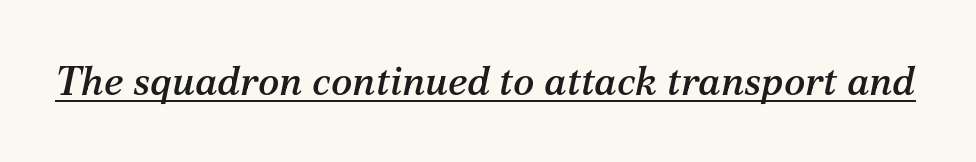
{"serif": "yes", "italic": "yes", "lean": "right", "slant_degrees": 12, "width": "normal", "stroke_contrast": "medium", "x_height": "medium", "monospaced": "no", "underline": "yes", "letter_spacing": "normal", "letter_spacing_em": 0.0, "glyph_px": 40}
